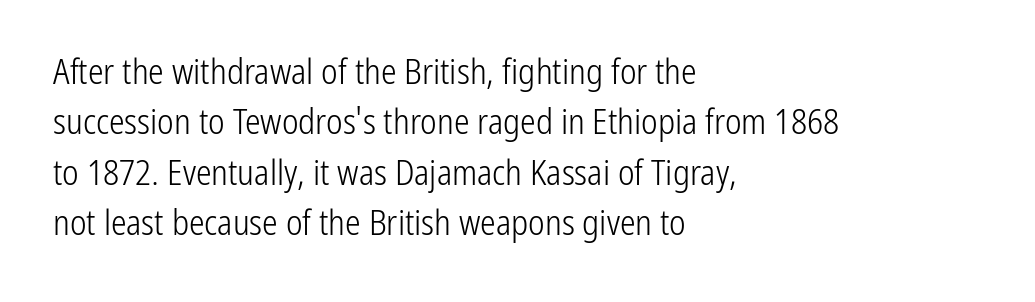
Stems and bowls with no extra thickness — not bold. Check the space under the baseline: it is left empty. The vertical gap from one line to the next is medium. Nobody touched the tracking dial on this one.
